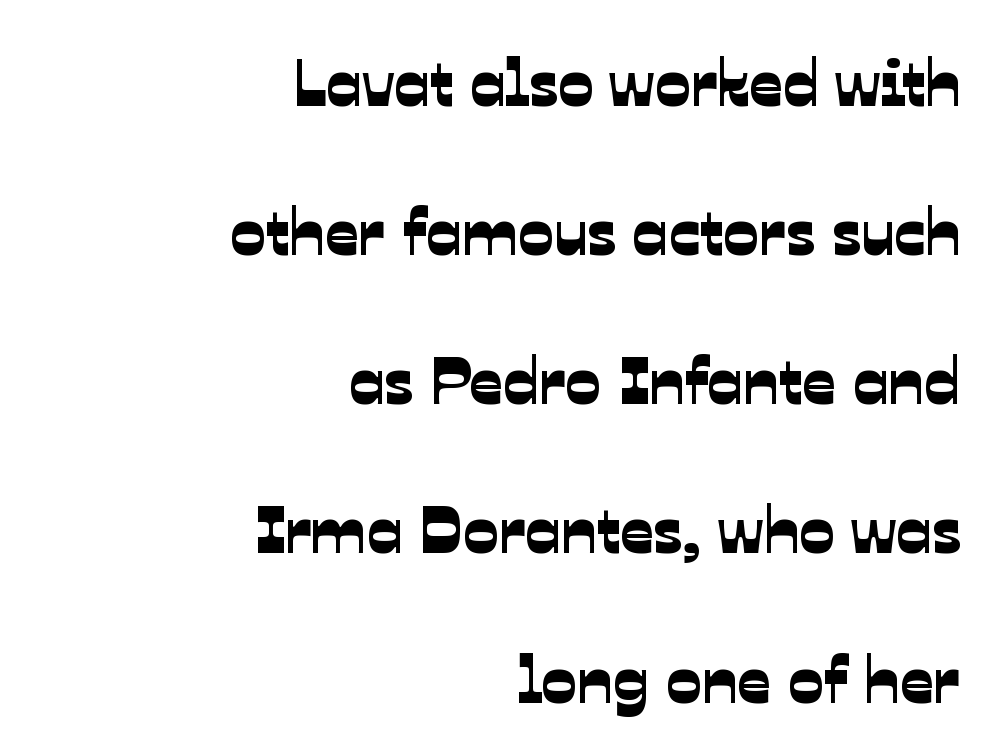
{"serif": "no", "width": "normal", "stroke_contrast": "low", "x_height": "medium", "monospaced": "no", "underline": "no", "align": "right", "line_spacing": "loose", "line_spacing_ratio": 2.26, "letter_spacing": "normal", "letter_spacing_em": 0.0, "glyph_px": 66}
